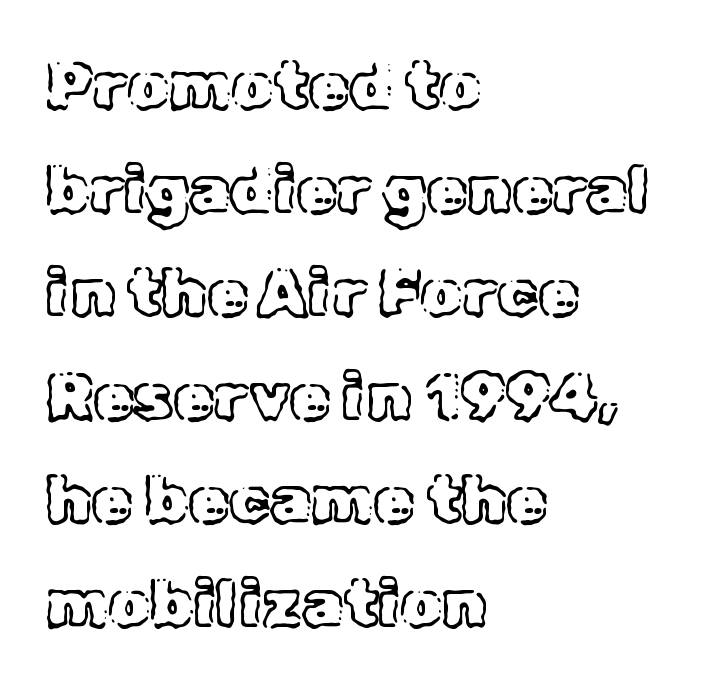
The image shows 66 px text type, upright; set left-aligned, normal line spacing (1.57x), normal letter spacing, not underlined; a medium x-height.
